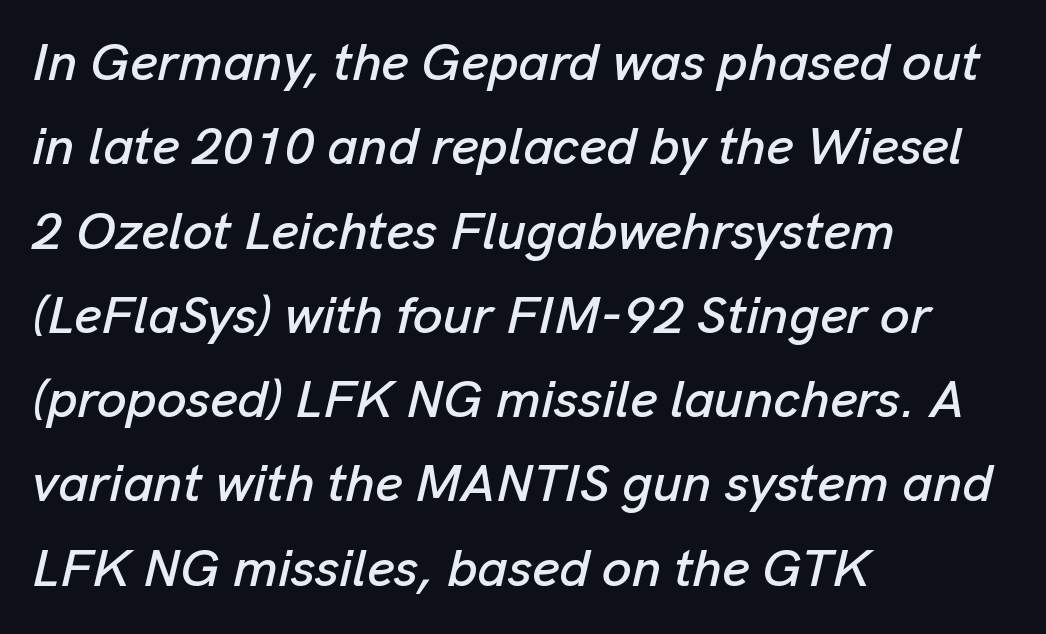
The type is set solid horizontally, with unmodified tracking. A normal amount of white space separates one row of letters from the next. The zone under the glyphs is completely vacant. These lines are rendered in a variable-pitch font. A typesetter would mark this as italic. Casual observation: everything's shoved over to the left.
